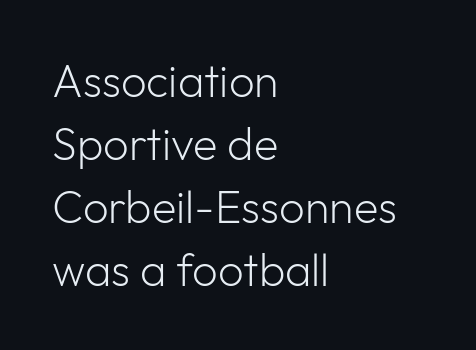
Q: Is the text bold? A: No.
Q: Is the text italic (slanted)? A: No, it is upright.
Q: Is the typeface a serif or a sans-serif typeface? A: Sans-serif.
Q: Is the text underlined? A: No.
Q: How is the paragraph aligned? A: Left-aligned.
Q: Is the spacing between letters normal or unusually wide? A: Normal.
Q: Is the spacing between lines tight, normal or loose? A: Normal.
Q: Width (condensed, normal, or wide)? A: Normal.
Q: Stroke contrast? A: Low.
Q: x-height? A: Medium.
Q: Monospaced? A: No.
